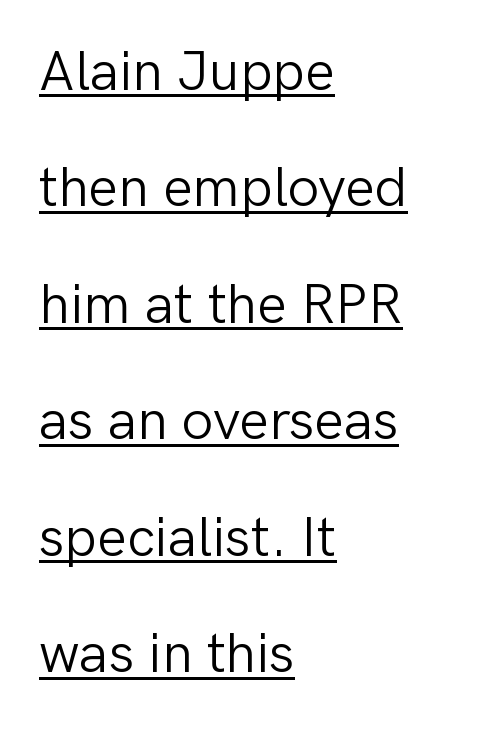
The image shows 56 px light sans-serif type, upright; set left-aligned, loose line spacing (2.08x), normal letter spacing, underlined; low stroke contrast and a medium x-height.
